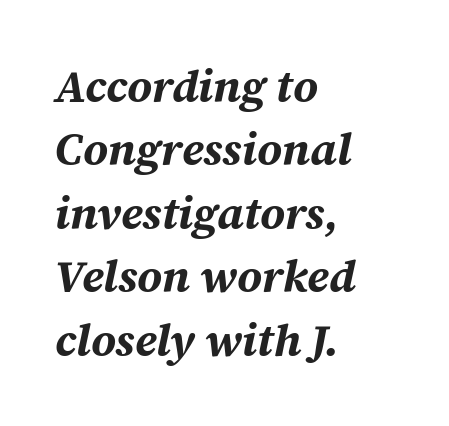
{"italic": "yes", "lean": "right", "slant_degrees": 12, "bold": "yes", "weight": "bold", "width": "normal", "stroke_contrast": "medium", "x_height": "medium", "monospaced": "no", "underline": "no", "align": "left", "line_spacing": "normal", "line_spacing_ratio": 1.41, "letter_spacing": "normal", "letter_spacing_em": 0.0, "glyph_px": 45}
